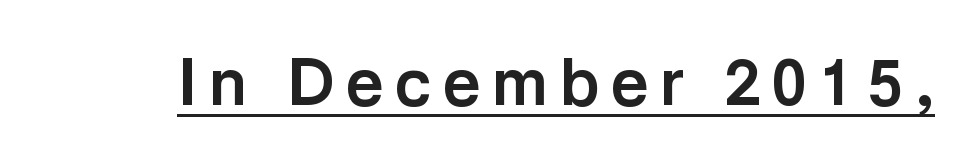
Q: Is the text bold? A: Yes.
Q: Is the text italic (slanted)? A: No, it is upright.
Q: Is the typeface a serif or a sans-serif typeface? A: Sans-serif.
Q: Is the text underlined? A: Yes.
Q: Width (condensed, normal, or wide)? A: Normal.
Q: x-height? A: Medium.
Q: Monospaced? A: No.
